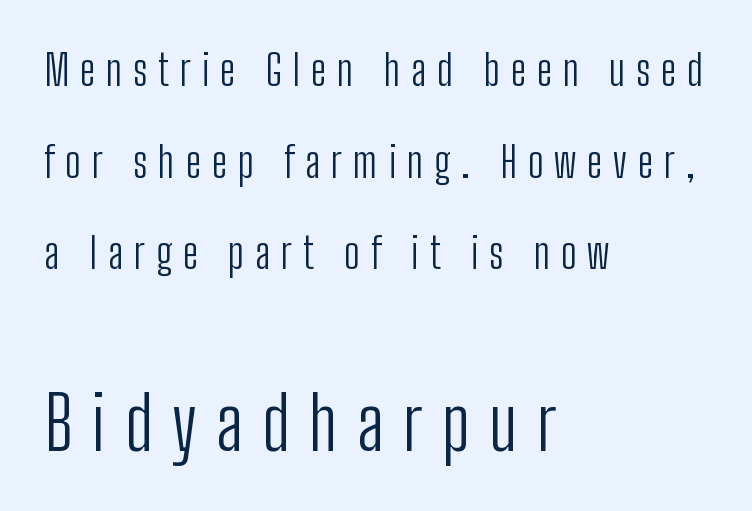
Q: Is the text bold? A: No.
Q: Is the text italic (slanted)? A: No, it is upright.
Q: Is the typeface a serif or a sans-serif typeface? A: Sans-serif.
Q: Is the text underlined? A: No.
Q: How is the paragraph aligned? A: Left-aligned.
Q: Is the spacing between letters normal or unusually wide? A: Unusually wide.
Q: Is the spacing between lines tight, normal or loose? A: Loose.
Q: Which block of text is set in a larger size, the first (top) or the second (bottom)? A: The second (bottom) one.
Q: Width (condensed, normal, or wide)? A: Condensed.
Q: Stroke contrast? A: Low.
Q: x-height? A: Medium.
Q: Monospaced? A: No.
